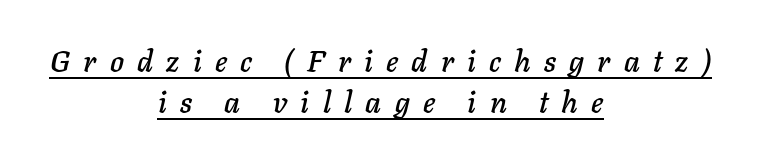
There's an unmistakable incline to the writing here. You can see a thin bar hugging the bottom of the glyphs. Normally led — the rows are evenly, conventionally spaced. Caption: multi-line text, centered on the measure. Honestly, the letter spacing is so wide it's the main thing you notice. A typesetter would call this proportional, since set widths differ per character.
